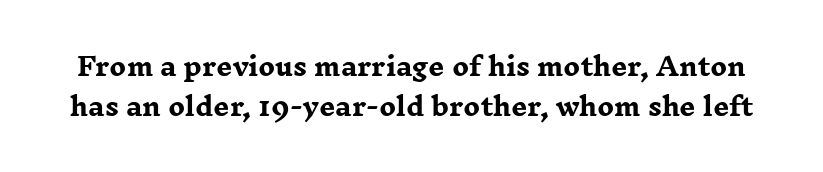
Q: Is the text bold? A: Yes.
Q: Is the text italic (slanted)? A: No, it is upright.
Q: Is the text underlined? A: No.
Q: Is the spacing between letters normal or unusually wide? A: Normal.
Q: Is the spacing between lines tight, normal or loose? A: Normal.
